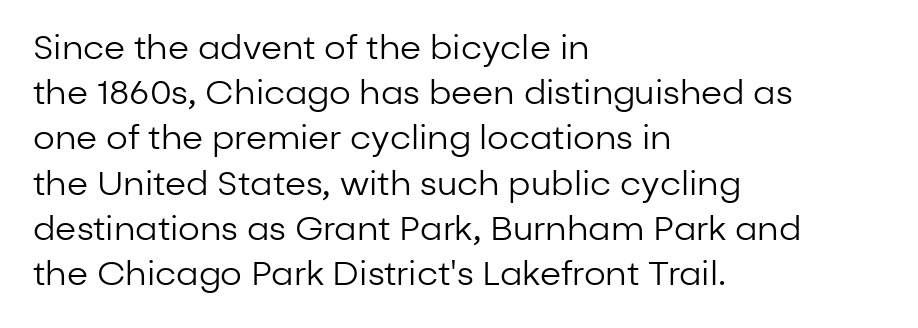
Q: Is the text bold? A: No.
Q: Is the text italic (slanted)? A: No, it is upright.
Q: Is the typeface a serif or a sans-serif typeface? A: Sans-serif.
Q: Is the text underlined? A: No.
Q: How is the paragraph aligned? A: Left-aligned.
Q: Is the spacing between letters normal or unusually wide? A: Normal.
Q: Is the spacing between lines tight, normal or loose? A: Normal.
Q: Width (condensed, normal, or wide)? A: Normal.
Q: Stroke contrast? A: Low.
Q: x-height? A: Medium.
Q: Monospaced? A: No.
